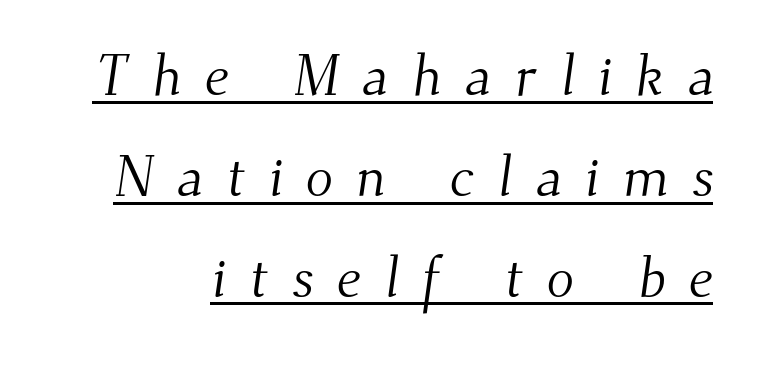
Students, note that the glyphs here are deliberately spaced far apart. The glyphs in this specimen are seriffed. Every word sits above its own underline. Think standard paragraph weight, or any step lighter than that.
